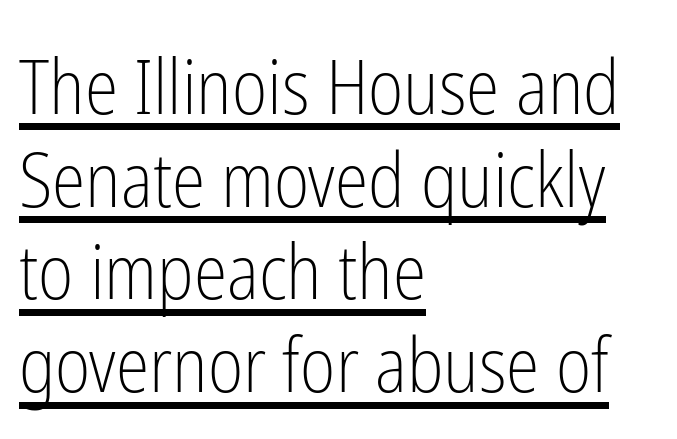
{"serif": "no", "italic": "no", "bold": "no", "weight": "light", "width": "condensed", "stroke_contrast": "low", "x_height": "medium", "monospaced": "no", "underline": "yes", "align": "left", "line_spacing_ratio": 1.22, "letter_spacing": "normal", "letter_spacing_em": 0.0, "glyph_px": 76}
